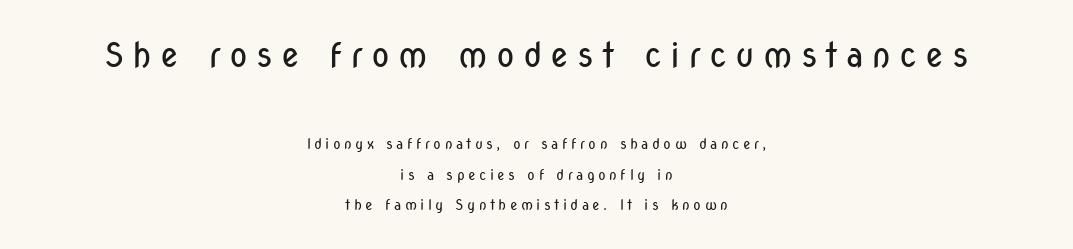
The image shows 34 px regular-weight, condensed sans-serif type, upright; set centered, loose line spacing (2.18x), unusually wide letter spacing (+0.24 em), not underlined; the first (top) block is 2.43x larger; low stroke contrast and a medium x-height.
